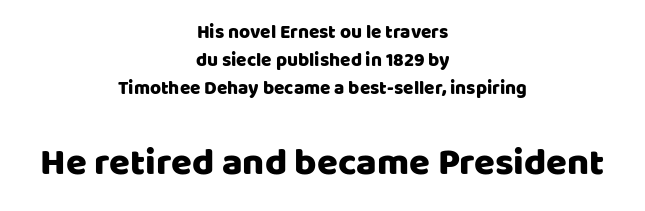
Q: Is the text italic (slanted)? A: No, it is upright.
Q: Is the typeface a serif or a sans-serif typeface? A: Sans-serif.
Q: Is the text underlined? A: No.
Q: How is the paragraph aligned? A: Centered.
Q: Is the spacing between letters normal or unusually wide? A: Normal.
Q: Is the spacing between lines tight, normal or loose? A: Normal.
Q: Which block of text is set in a larger size, the first (top) or the second (bottom)? A: The second (bottom) one.
Q: Width (condensed, normal, or wide)? A: Normal.
Q: Stroke contrast? A: Low.
Q: x-height? A: Large.
Q: Monospaced? A: No.
